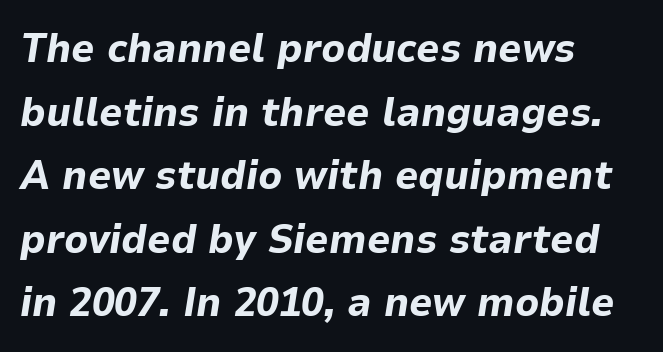
Do the characters align in a grid? No, the font is proportional. You'd pick this weight for a headline — it's a proper bold. Quick note: italic. Compared with a centered layout, this one pins lines to the left instead.
